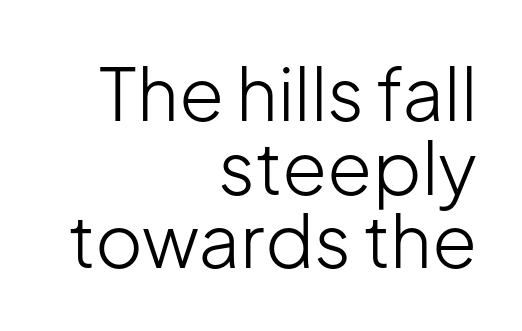
The image shows 73 px light sans-serif type, upright; set right-aligned, tight line spacing (1.01x), normal letter spacing, not underlined; low stroke contrast and a medium x-height.
